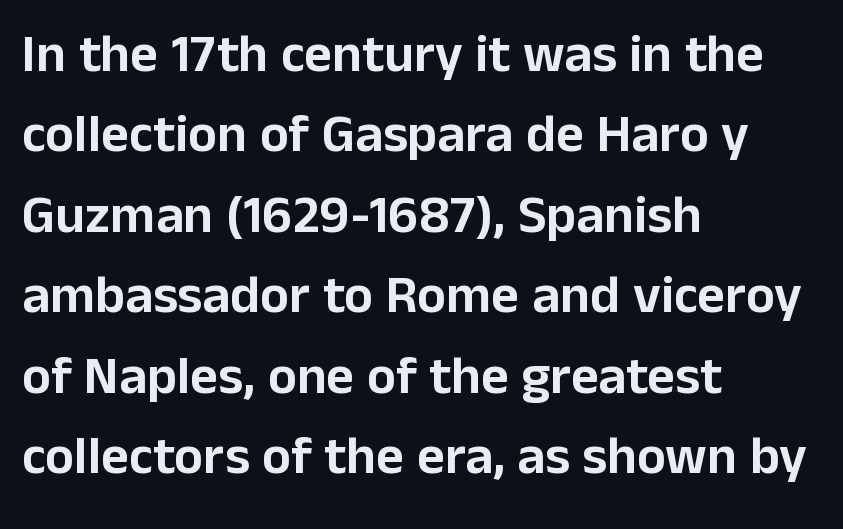
Q: Is the text italic (slanted)? A: No, it is upright.
Q: Is the typeface a serif or a sans-serif typeface? A: Sans-serif.
Q: Is the text underlined? A: No.
Q: How is the paragraph aligned? A: Left-aligned.
Q: Is the spacing between letters normal or unusually wide? A: Normal.
Q: Is the spacing between lines tight, normal or loose? A: Normal.
Q: Width (condensed, normal, or wide)? A: Normal.
Q: Stroke contrast? A: Low.
Q: x-height? A: Medium.
Q: Monospaced? A: No.
